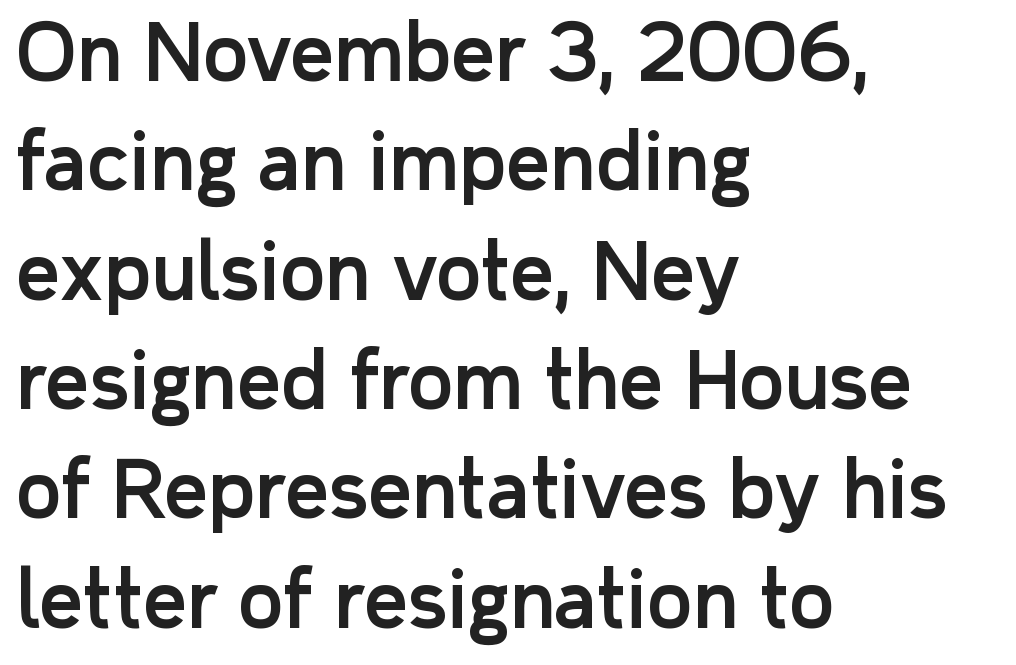
Q: Is the text italic (slanted)? A: No, it is upright.
Q: Is the typeface a serif or a sans-serif typeface? A: Sans-serif.
Q: Is the text underlined? A: No.
Q: How is the paragraph aligned? A: Left-aligned.
Q: Is the spacing between letters normal or unusually wide? A: Normal.
Q: Is the spacing between lines tight, normal or loose? A: Normal.
Q: Width (condensed, normal, or wide)? A: Normal.
Q: Stroke contrast? A: Low.
Q: x-height? A: Medium.
Q: Monospaced? A: No.
